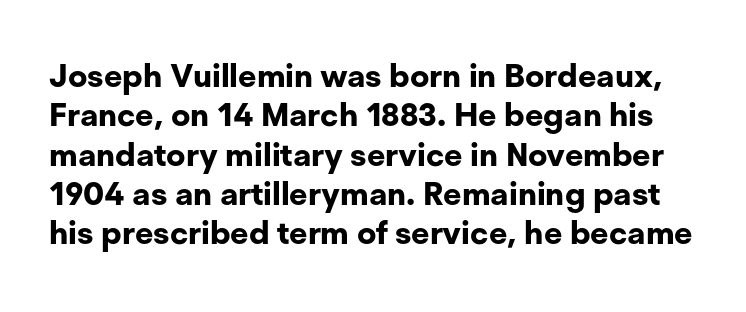
Q: Is the text bold? A: Yes.
Q: Is the text italic (slanted)? A: No, it is upright.
Q: Is the typeface a serif or a sans-serif typeface? A: Sans-serif.
Q: Is the text underlined? A: No.
Q: Is the spacing between letters normal or unusually wide? A: Normal.
Q: Width (condensed, normal, or wide)? A: Normal.
Q: Stroke contrast? A: Low.
Q: x-height? A: Medium.
Q: Monospaced? A: No.
